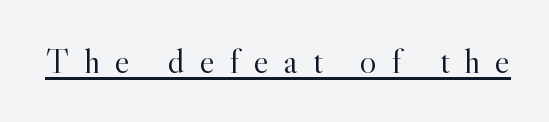
This is roman type, the default non-slanted kind. The typesetter has applied underlining to the passage shown. Short note: letters widely spaced. The passage shown is typed in a proportional face where columns would drift. Stem width sits at or under what a default text font uses. This rendering employs a face with finishing strokes, i.e., a serif.
